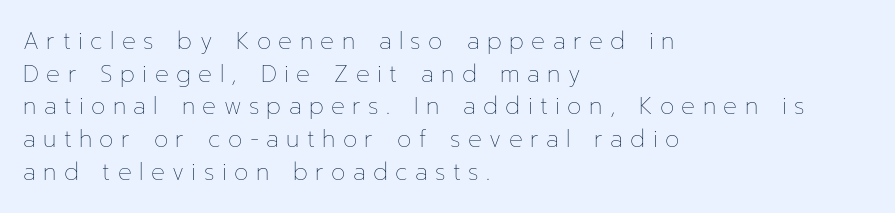
{"italic": "no", "bold": "no", "underline": "no", "align": "left", "line_spacing": "normal", "line_spacing_ratio": 1.42, "letter_spacing": "wide", "letter_spacing_em": 0.32, "glyph_px": 23}
